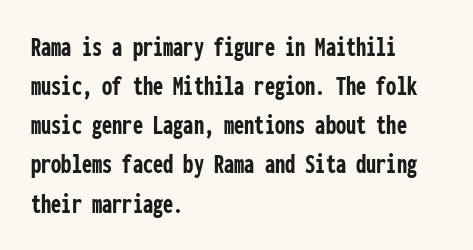
Q: Is the text bold? A: Yes.
Q: Is the text italic (slanted)? A: No, it is upright.
Q: Is the typeface a serif or a sans-serif typeface? A: Sans-serif.
Q: Is the text underlined? A: No.
Q: How is the paragraph aligned? A: Left-aligned.
Q: Is the spacing between letters normal or unusually wide? A: Normal.
Q: Is the spacing between lines tight, normal or loose? A: Normal.
Q: Width (condensed, normal, or wide)? A: Condensed.
Q: Stroke contrast? A: Low.
Q: x-height? A: Medium.
Q: Monospaced? A: Yes.
